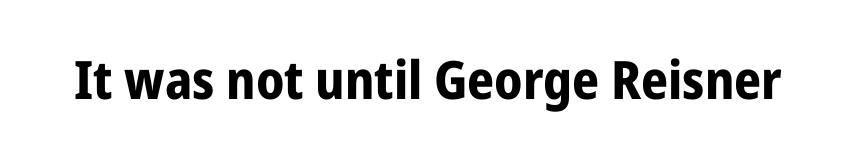
A sans-serif font was chosen for this passage. The face used here is proportionally spaced, like ordinary book or web type. The baseline area is clear. The sample has been set heavy, in full bold.
